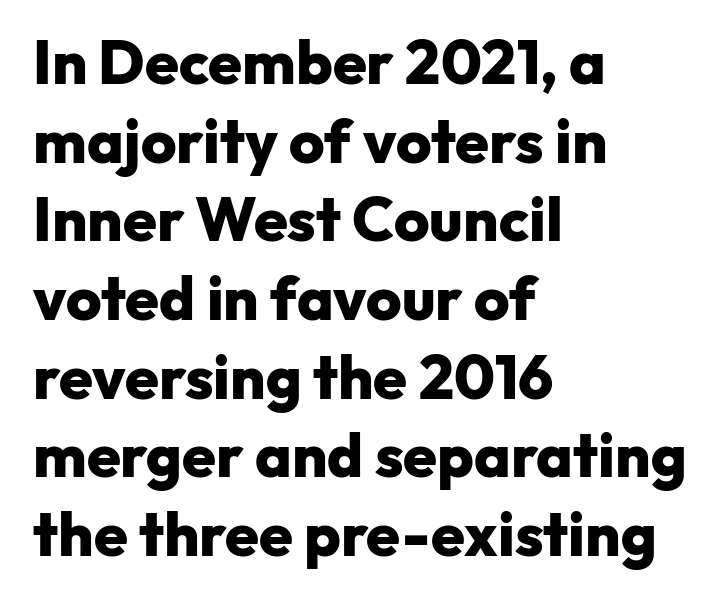
The image shows 61 px heavy sans-serif type, upright; set left-aligned, normal line spacing (1.29x), normal letter spacing, not underlined; low stroke contrast and a medium x-height.
